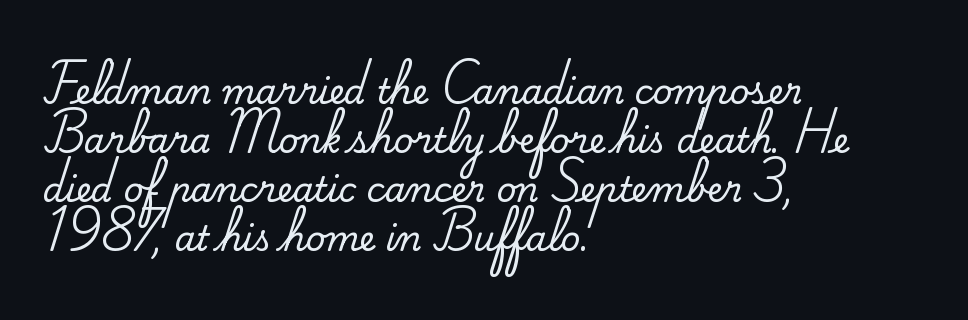
{"serif": "yes", "width": "normal", "stroke_contrast": "medium", "x_height": "small", "monospaced": "no", "underline": "no", "align": "left", "line_spacing": "normal", "line_spacing_ratio": 1.44, "letter_spacing": "normal", "letter_spacing_em": 0.0, "glyph_px": 34}
